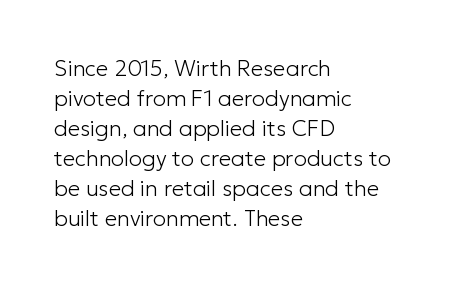
{"italic": "no", "bold": "no", "underline": "no", "align": "left", "line_spacing": "normal", "line_spacing_ratio": 1.36, "letter_spacing": "normal", "letter_spacing_em": 0.0, "glyph_px": 22}
